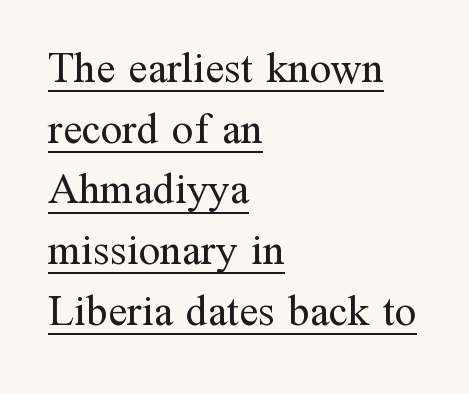
The image shows 43 px regular-weight serif type, upright; set left-aligned, normal line spacing (1.41x), normal letter spacing, underlined; medium stroke contrast and a medium x-height.
